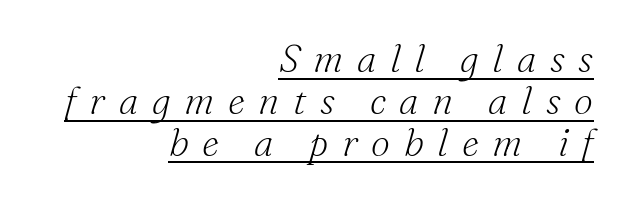
The image shows 38 px light serif type, italic (leaning right); set right-aligned, tight line spacing (1.1x), unusually wide letter spacing (+0.36 em), underlined; medium stroke contrast and a small x-height.
